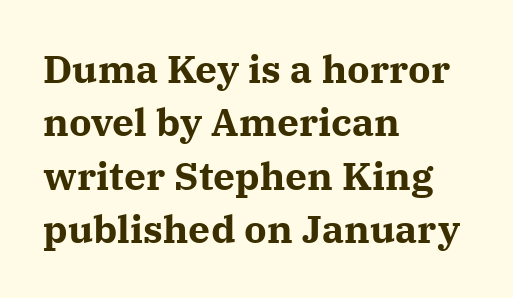
The image shows 39 px bold serif type, upright; set left-aligned, normal line spacing (1.37x), normal letter spacing, not underlined; medium stroke contrast and a medium x-height.
